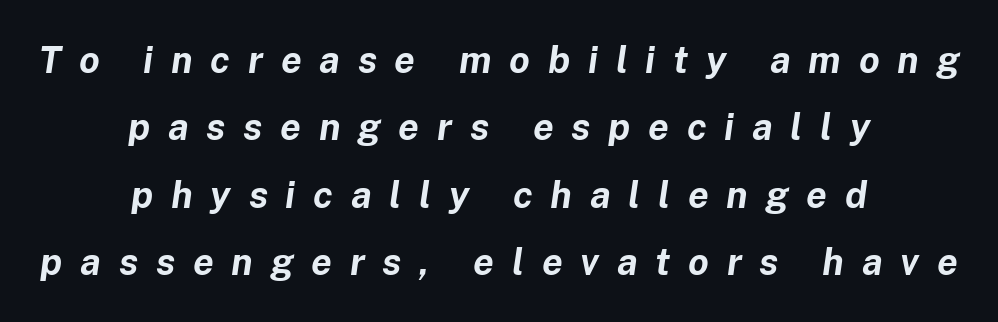
{"italic": "yes", "lean": "right", "slant_degrees": 8, "bold": "yes", "weight": "bold", "width": "normal", "stroke_contrast": "low", "x_height": "medium", "monospaced": "no", "underline": "no", "align": "center", "line_spacing_ratio": 1.82, "letter_spacing": "wide", "letter_spacing_em": 0.48, "glyph_px": 37}
